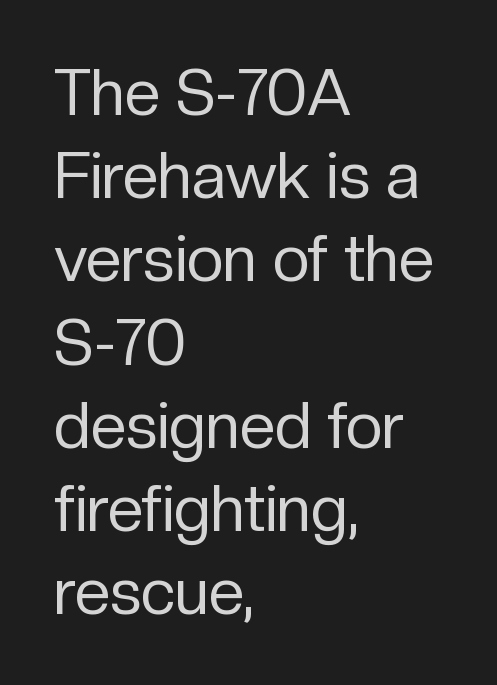
Q: Is the text bold? A: No.
Q: Is the text italic (slanted)? A: No, it is upright.
Q: Is the typeface a serif or a sans-serif typeface? A: Sans-serif.
Q: Is the text underlined? A: No.
Q: How is the paragraph aligned? A: Left-aligned.
Q: Is the spacing between letters normal or unusually wide? A: Normal.
Q: Is the spacing between lines tight, normal or loose? A: Normal.
Q: Width (condensed, normal, or wide)? A: Normal.
Q: Stroke contrast? A: Low.
Q: x-height? A: Medium.
Q: Monospaced? A: No.
